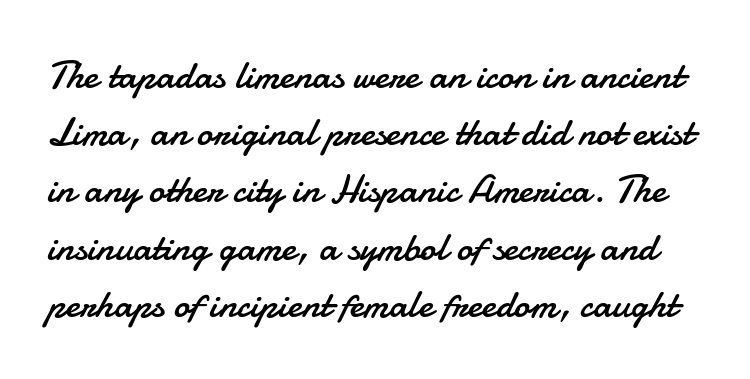
Regarding serifs, this sample does without them. The words here are not underlined. No chunkiness to these letters — they're not bold. Students, note that the glyphs here touch the page at normal intervals.
